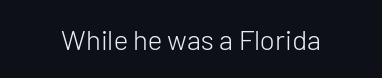
The image shows 28 px light sans-serif type, upright; set normal letter spacing, not underlined; low stroke contrast and a medium x-height.
